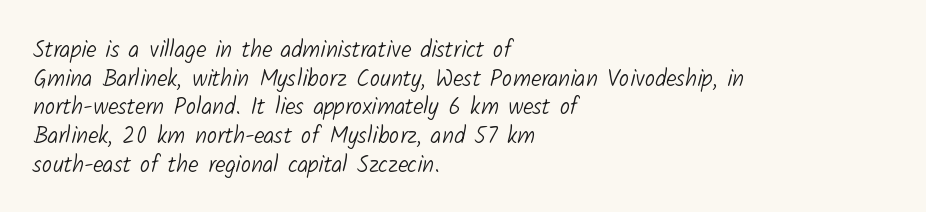
{"bold": "no", "underline": "no", "align": "left", "line_spacing": "normal", "line_spacing_ratio": 1.25, "letter_spacing": "normal", "letter_spacing_em": 0.0, "glyph_px": 23}
